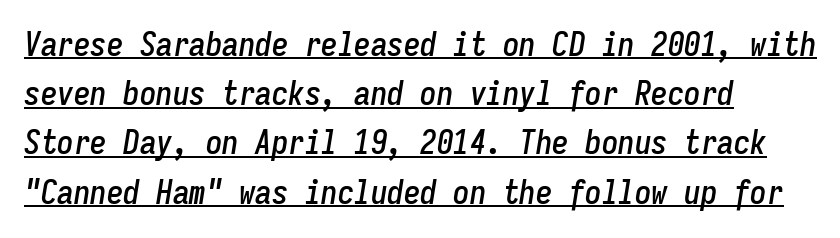
{"italic": "yes", "lean": "right", "slant_degrees": 9, "width": "condensed", "stroke_contrast": "low", "x_height": "medium", "monospaced": "yes", "underline": "yes", "align": "left", "line_spacing": "normal", "line_spacing_ratio": 1.49, "letter_spacing": "normal", "letter_spacing_em": 0.0, "glyph_px": 33}
